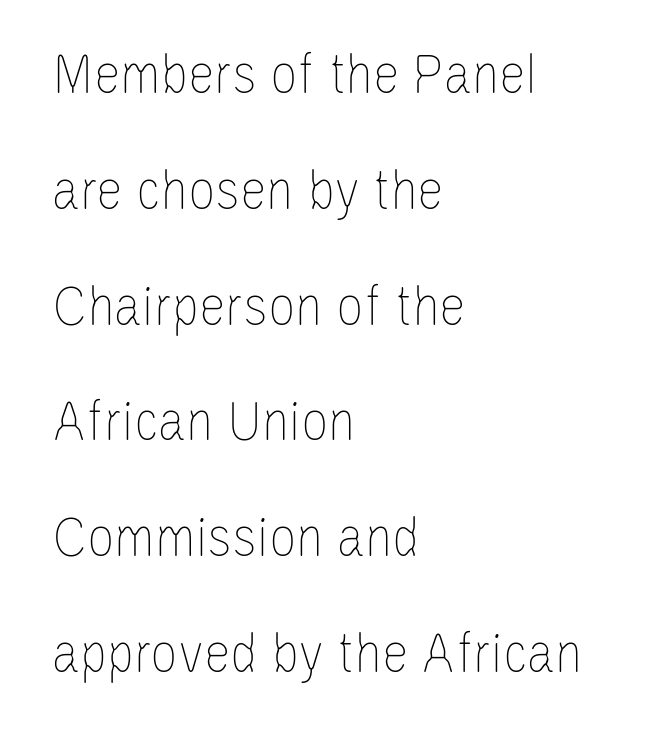
Nope, not italic — everything's standing straight. If you drew a ruler down the left edge, every line would touch it. Rule under the text: the space is simply empty. Is the letter spacing exaggerated? No — it looks like the ordinary default. Think of a printed novel: that variable character pitch is what you see here.
